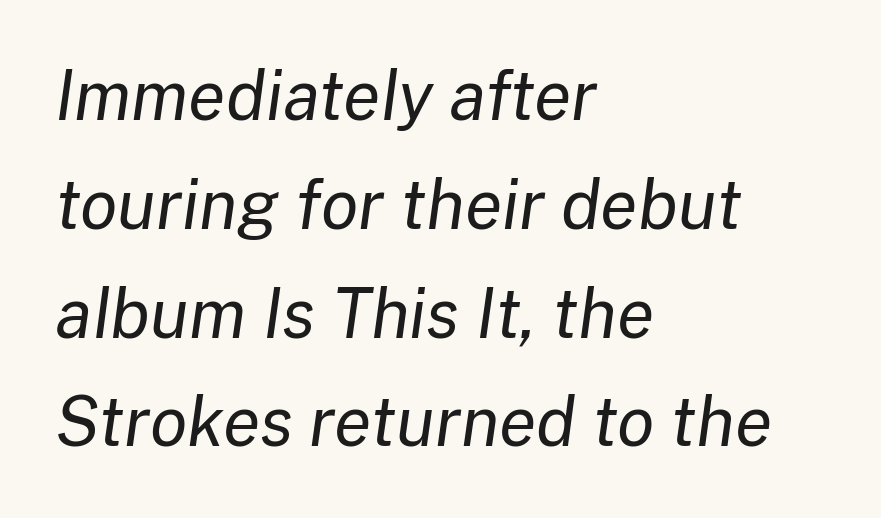
{"italic": "yes", "lean": "right", "slant_degrees": 8, "bold": "no", "weight": "regular", "width": "normal", "stroke_contrast": "low", "x_height": "medium", "monospaced": "no", "underline": "no", "align": "left", "line_spacing": "normal", "line_spacing_ratio": 1.6, "letter_spacing": "normal", "letter_spacing_em": 0.0, "glyph_px": 68}
